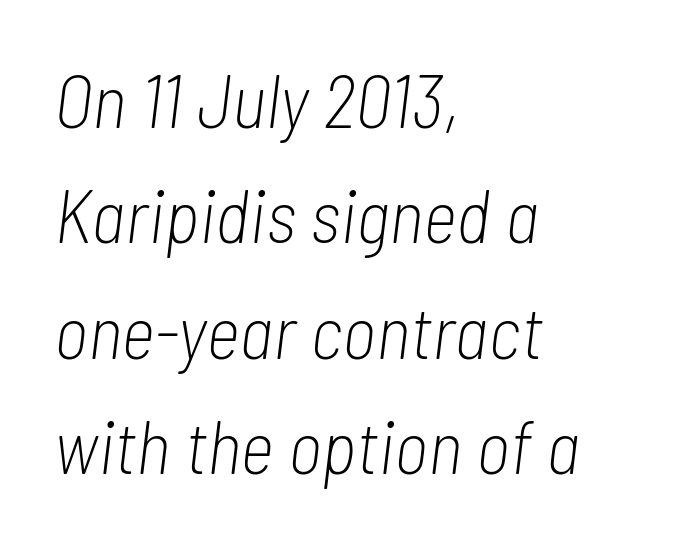
{"italic": "yes", "lean": "right", "slant_degrees": 7, "bold": "no", "weight": "light", "width": "condensed", "stroke_contrast": "low", "x_height": "medium", "monospaced": "no", "underline": "no", "align": "left", "line_spacing": "normal", "line_spacing_ratio": 1.56, "letter_spacing": "normal", "letter_spacing_em": 0.0, "glyph_px": 74}
